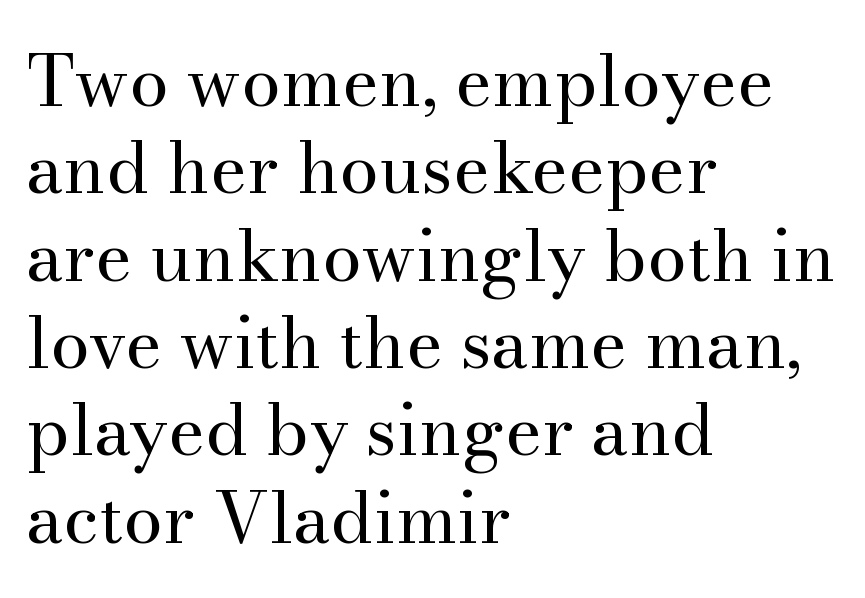
You could call the tracking neutral — neither tight nor loose. The typesetter chose a ragged-right arrangement here. In terms of letterform style, serifs are clearly present. Here the designer chose a conventional face with non-uniform glyph widths. The lettering holds an erect, upright posture throughout. Letters have the restrained weight of plain body copy at most.
